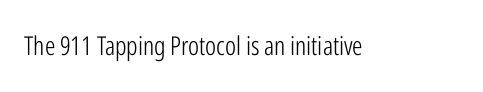
A roman cut, with each character standing at attention. Decoration check: the copy has no underline. The gaps between neighbouring characters are ordinary and unremarkable. Bold? No — there's no thickening of the strokes.
